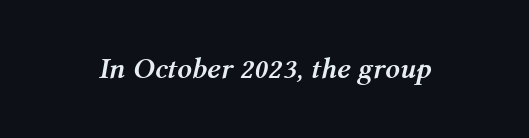
{"italic": "yes", "lean": "right", "slant_degrees": 12, "bold": "yes", "weight": "semibold", "width": "normal", "stroke_contrast": "medium", "x_height": "medium", "monospaced": "no", "underline": "no", "letter_spacing": "normal", "letter_spacing_em": 0.0, "glyph_px": 29}
